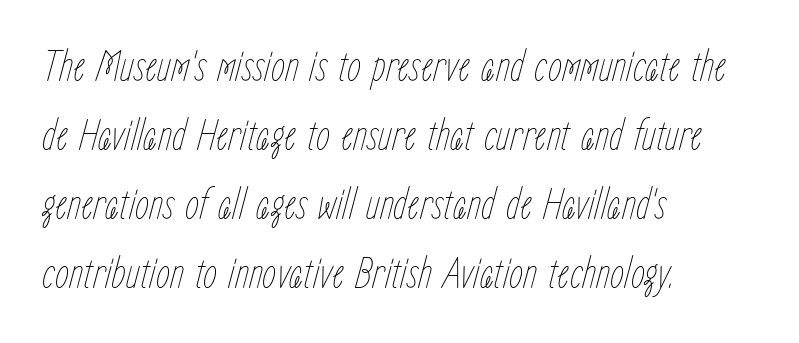
The rendering keeps characters at their native spacing. The words here are not underlined. The space between consecutive lines is moderate. The face used here has a pronounced slope to its letters.
